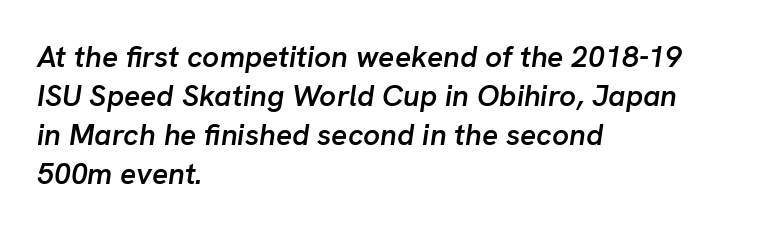
{"italic": "yes", "lean": "right", "slant_degrees": 8, "bold": "semi", "weight": "semibold", "width": "normal", "stroke_contrast": "low", "x_height": "medium", "monospaced": "no", "underline": "no", "align": "left", "line_spacing": "normal", "line_spacing_ratio": 1.3, "letter_spacing": "normal", "letter_spacing_em": 0.0, "glyph_px": 30}
